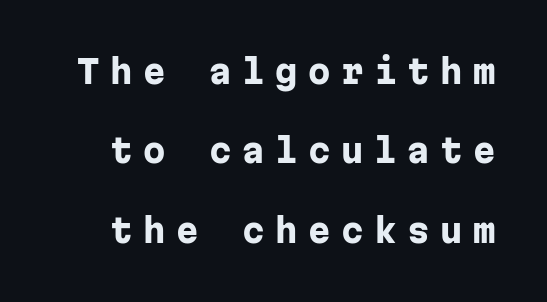
The image shows 32 px heavy sans-serif type, upright, monospaced; set loose line spacing (2.48x), unusually wide letter spacing (+0.33 em), not underlined; low stroke contrast and a medium x-height.
